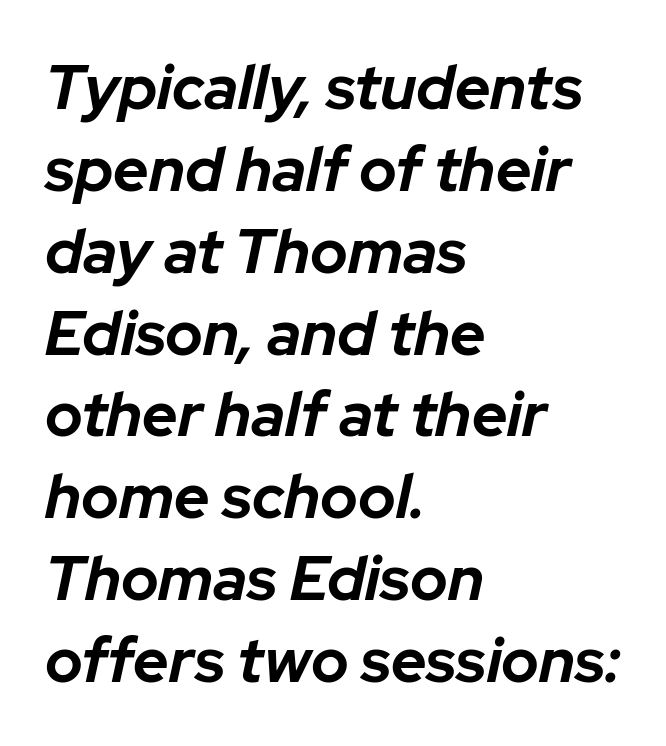
{"italic": "yes", "lean": "right", "slant_degrees": 12, "bold": "yes", "weight": "bold", "width": "normal", "stroke_contrast": "low", "x_height": "medium", "monospaced": "no", "underline": "no", "align": "left", "line_spacing": "normal", "line_spacing_ratio": 1.32, "letter_spacing": "normal", "letter_spacing_em": 0.0, "glyph_px": 62}
